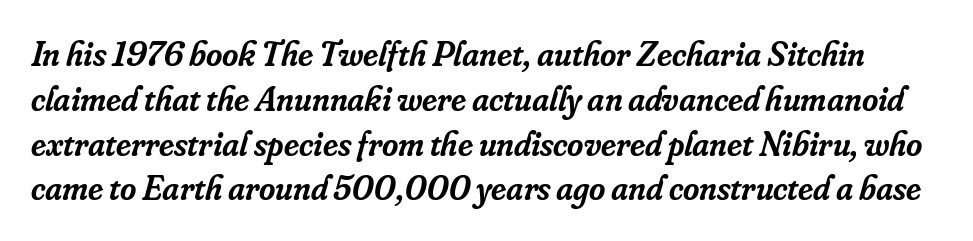
Looks like regular typesetting: each glyph gets only the width it needs. Evenly set lines give the paragraph a standard silhouette. Bare-footed words on every line. What kind of face is this? One with serifs. Each word holds together tightly as a unit, with standard inter-letter gaps. Set as a demibold, roughly 600 on the weight scale.
